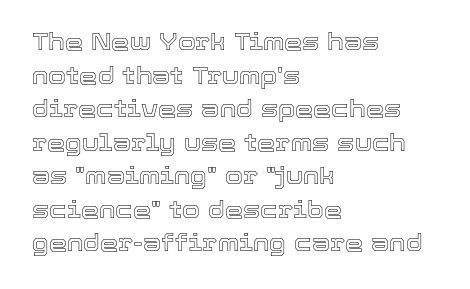
The image shows 23 px text type, upright; set left-aligned, normal line spacing (1.46x), normal letter spacing, not underlined.
